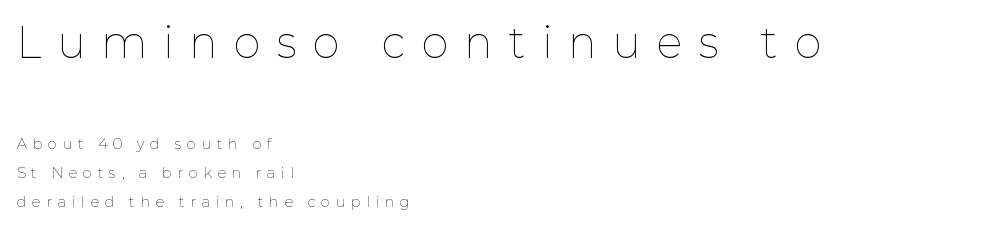
Q: Is the text bold? A: No.
Q: Is the text italic (slanted)? A: No, it is upright.
Q: Is the text underlined? A: No.
Q: How is the paragraph aligned? A: Left-aligned.
Q: Is the spacing between letters normal or unusually wide? A: Unusually wide.
Q: Is the spacing between lines tight, normal or loose? A: Loose.
Q: Which block of text is set in a larger size, the first (top) or the second (bottom)? A: The first (top) one.
Q: Width (condensed, normal, or wide)? A: Normal.
Q: Stroke contrast? A: Low.
Q: x-height? A: Medium.
Q: Monospaced? A: No.
